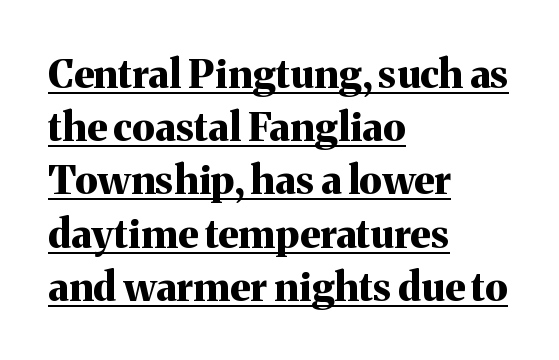
This sample has the flowing, uneven cadence of proportional lettering. Each new line begins a customary step beneath the previous one. Horizontally, the lines are justified to the leading edge only. The face used here appears with an underline applied. A typesetter would call this zero additional tracking. Letterform terminals end in serifs throughout the passage.
